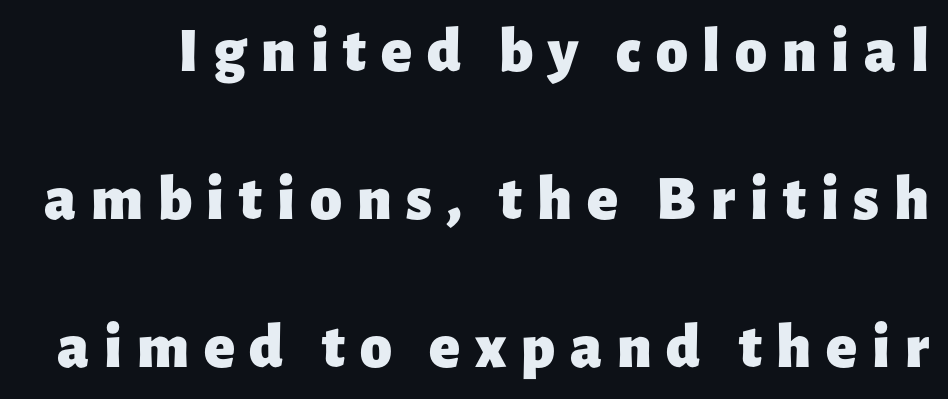
Q: Is the text bold? A: Yes.
Q: Is the text italic (slanted)? A: No, it is upright.
Q: Is the typeface a serif or a sans-serif typeface? A: Sans-serif.
Q: Is the text underlined? A: No.
Q: Is the spacing between letters normal or unusually wide? A: Unusually wide.
Q: Is the spacing between lines tight, normal or loose? A: Loose.
Q: Width (condensed, normal, or wide)? A: Normal.
Q: Stroke contrast? A: Low.
Q: x-height? A: Medium.
Q: Monospaced? A: No.
